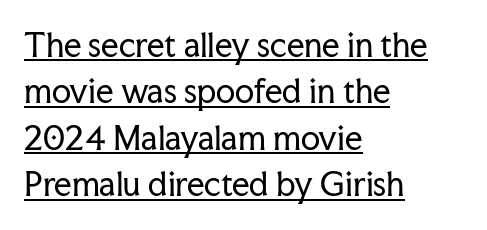
{"serif": "yes", "italic": "no", "bold": "no", "weight": "regular", "width": "normal", "stroke_contrast": "low", "x_height": "medium", "monospaced": "no", "underline": "yes", "align": "left", "line_spacing": "normal", "line_spacing_ratio": 1.5, "letter_spacing": "normal", "letter_spacing_em": 0.0, "glyph_px": 31}
